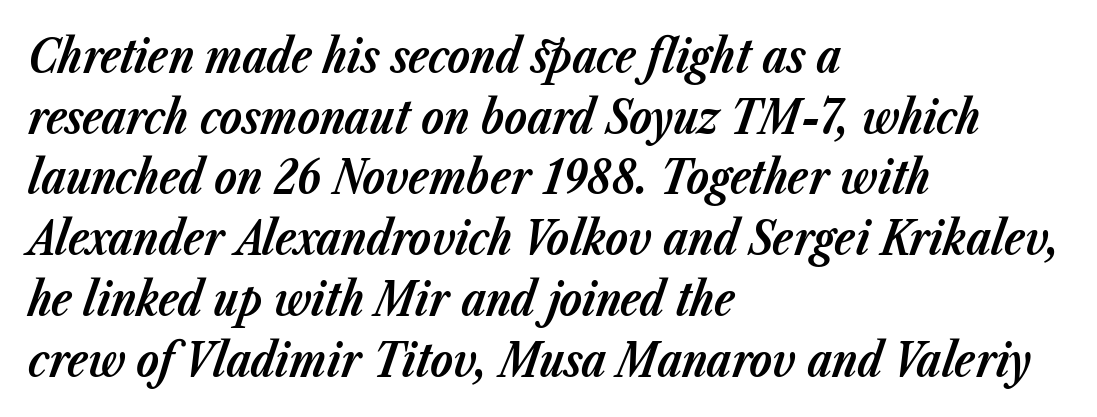
Q: Is the text bold? A: Yes.
Q: Is the text italic (slanted)? A: Yes, it leans right by about 23 degrees.
Q: Is the text underlined? A: No.
Q: How is the paragraph aligned? A: Left-aligned.
Q: Is the spacing between letters normal or unusually wide? A: Normal.
Q: Is the spacing between lines tight, normal or loose? A: Normal.
Q: Width (condensed, normal, or wide)? A: Normal.
Q: Stroke contrast? A: Low.
Q: x-height? A: Medium.
Q: Monospaced? A: No.
